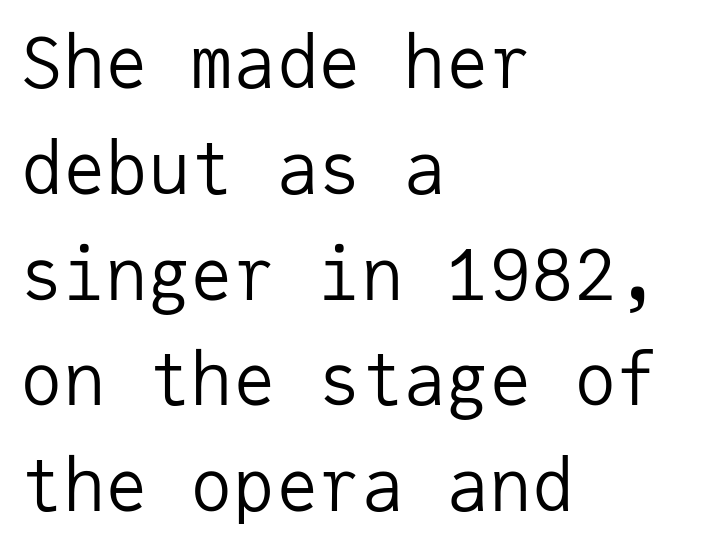
On a weight scale, this lands at 450 or below. Type style note: lacks serifs. These lines were composed using upright roman letters. Vertically, the passage feels balanced, rows spaced as you'd expect. Spacing between characters is what you'd get straight out of the box.
